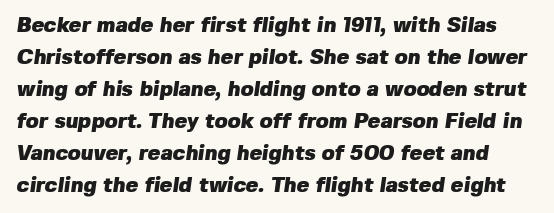
The area under the type is left untouched. Whoever set this chose a conventional vertical rhythm. The passage shown has conventional tracking throughout. Notice how thick the strokes are: this is what a full bold looks like.
